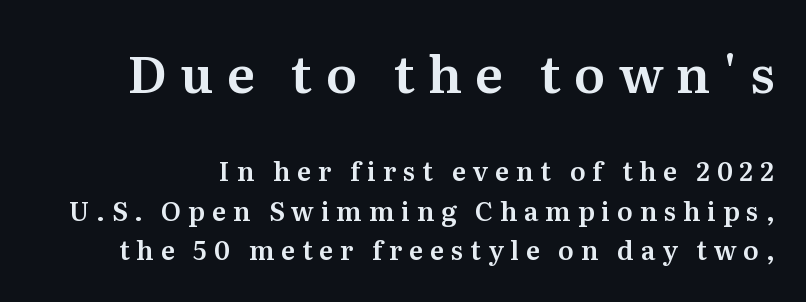
Q: Is the text italic (slanted)? A: No, it is upright.
Q: Is the typeface a serif or a sans-serif typeface? A: Serif.
Q: Is the text underlined? A: No.
Q: Is the spacing between letters normal or unusually wide? A: Unusually wide.
Q: Is the spacing between lines tight, normal or loose? A: Normal.
Q: Which block of text is set in a larger size, the first (top) or the second (bottom)? A: The first (top) one.
Q: Width (condensed, normal, or wide)? A: Normal.
Q: Stroke contrast? A: Medium.
Q: x-height? A: Medium.
Q: Monospaced? A: No.
